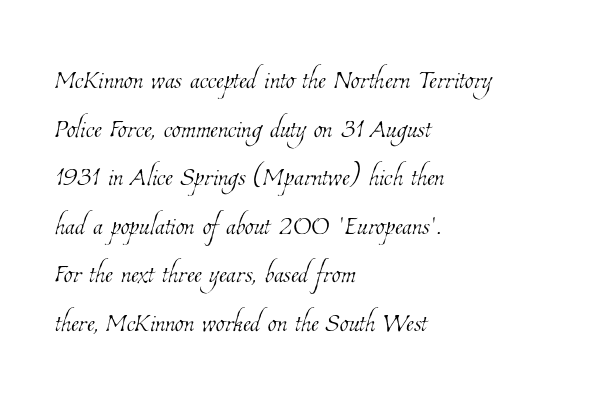
Stem width sits at or under what a default text font uses. Interline gaps are of average width in this sample. Underlining? Definitely not there. You could not count columns in this text — the font is proportionally spaced. A classic flush-left, rag-right setting is used for this passage. Nothing unusual about the tracking: characters are spaced as the font intends.
